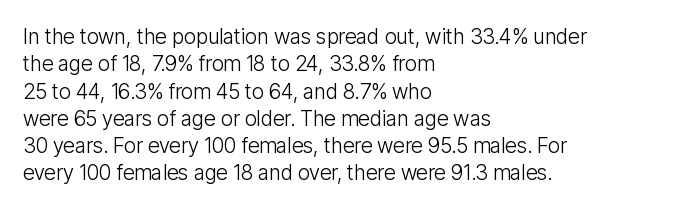
The image shows 21 px text type, upright; set left-aligned, normal line spacing (1.3x), normal letter spacing, not underlined.
